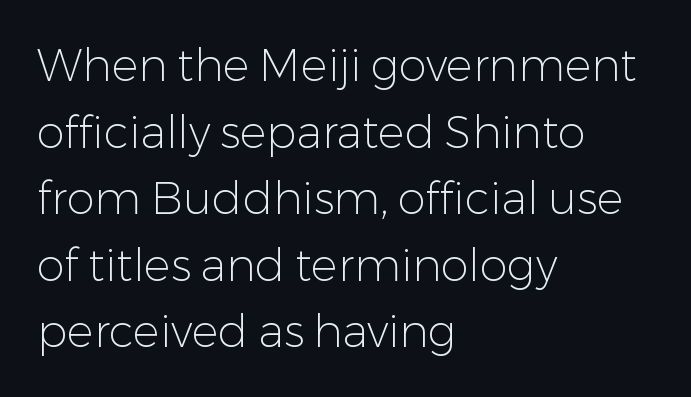
The image shows 45 px light sans-serif type, upright; set left-aligned, normal line spacing (1.48x), normal letter spacing, not underlined; low stroke contrast and a medium x-height.
